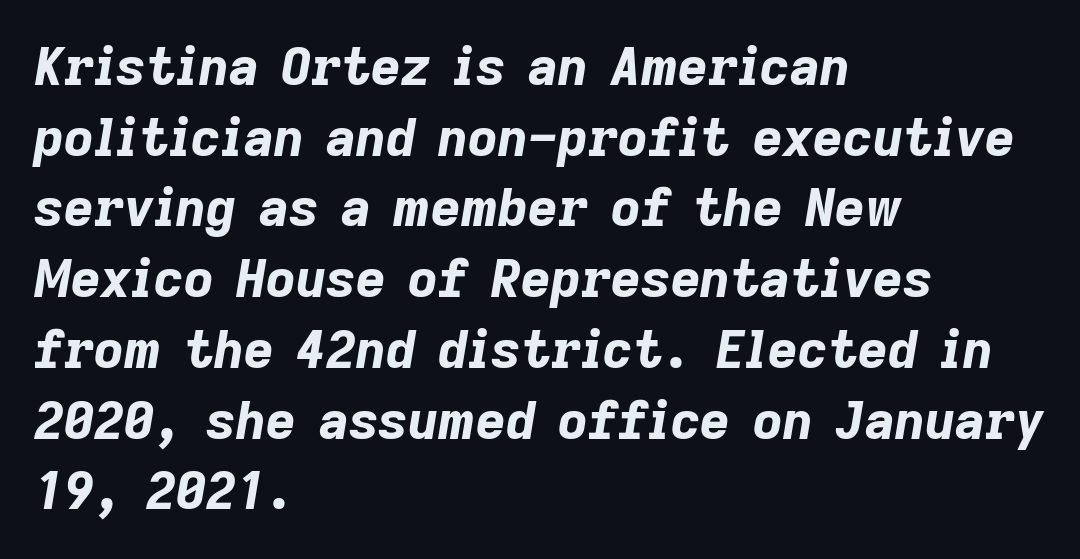
{"italic": "yes", "lean": "right", "slant_degrees": 9, "bold": "yes", "weight": "bold", "width": "normal", "stroke_contrast": "low", "x_height": "medium", "monospaced": "no", "underline": "no", "align": "left", "line_spacing": "normal", "line_spacing_ratio": 1.36, "letter_spacing": "normal", "letter_spacing_em": 0.0, "glyph_px": 52}
